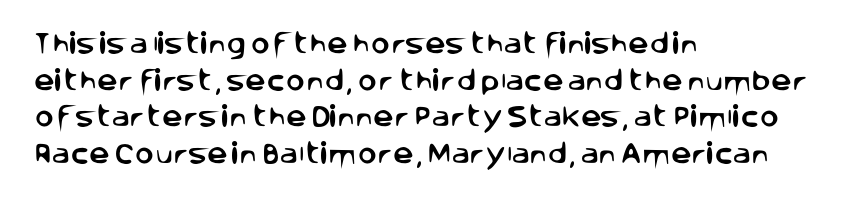
Rendered with straight, roman letterforms. Notice how the passage keeps a crisp vertical edge on the left only. A typesetter would call this leading conventional body-copy spacing. Is the letter spacing exaggerated? No — it looks like the ordinary default.
